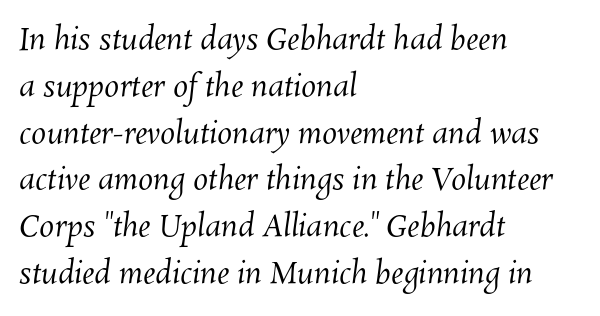
The image shows 30 px regular-weight type; set left-aligned, normal line spacing (1.56x), normal letter spacing, not underlined; medium stroke contrast and a medium x-height.
